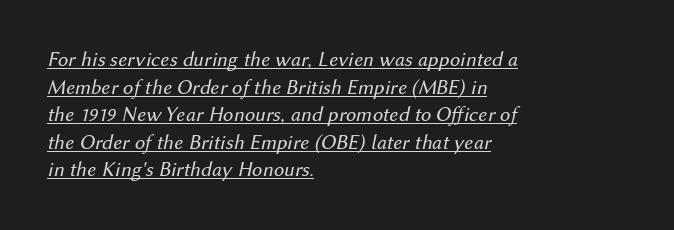
The image shows 21 px text type, italic (leaning right); set left-aligned, normal line spacing (1.31x), normal letter spacing, underlined.
